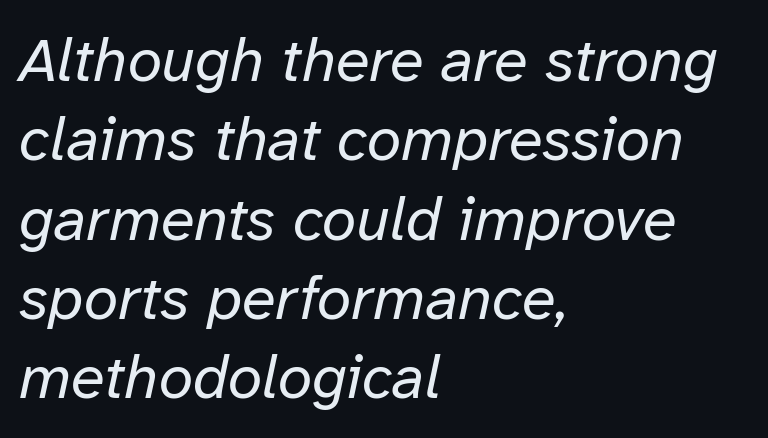
{"italic": "yes", "lean": "right", "slant_degrees": 12, "bold": "no", "weight": "regular", "width": "normal", "stroke_contrast": "low", "x_height": "medium", "monospaced": "no", "underline": "no", "align": "left", "line_spacing": "normal", "line_spacing_ratio": 1.28, "letter_spacing": "normal", "letter_spacing_em": 0.0, "glyph_px": 62}
